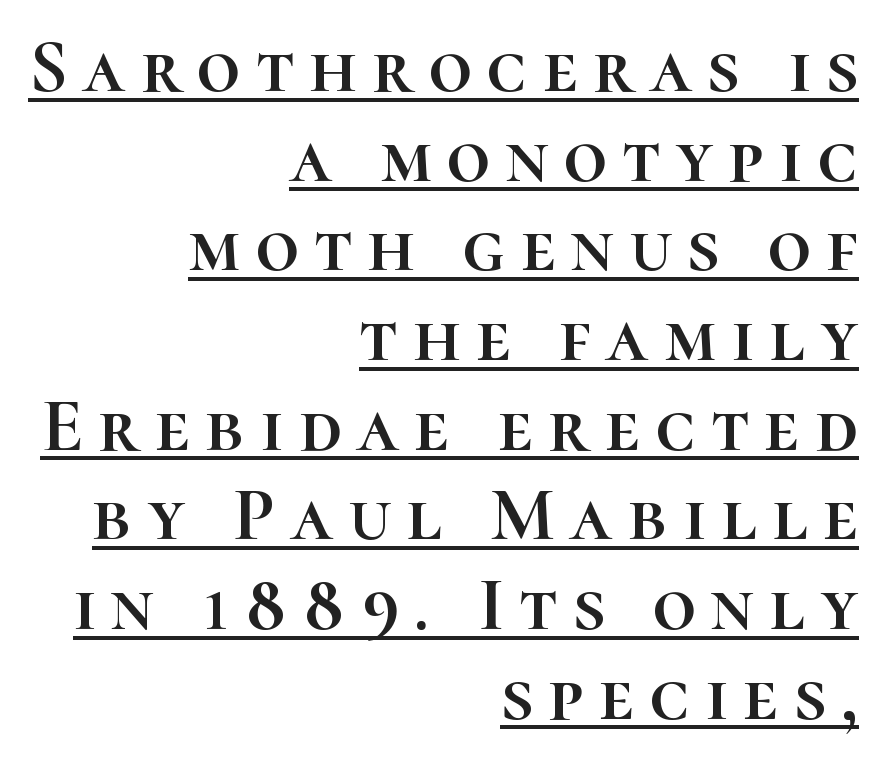
Q: Is the text italic (slanted)? A: No, it is upright.
Q: Is the text underlined? A: Yes.
Q: How is the paragraph aligned? A: Right-aligned.
Q: Is the spacing between letters normal or unusually wide? A: Unusually wide.
Q: Width (condensed, normal, or wide)? A: Normal.
Q: Stroke contrast? A: High.
Q: x-height? A: Medium.
Q: Monospaced? A: No.
